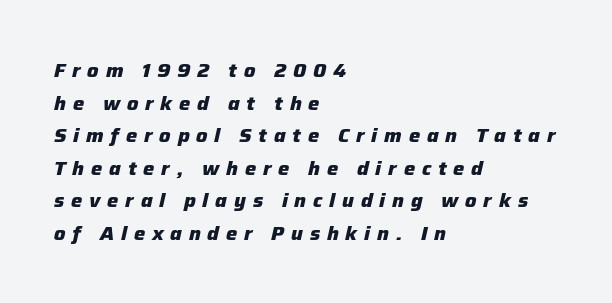
The image shows 20 px bold type, italic (leaning right); set left-aligned, normal line spacing (1.63x), unusually wide letter spacing (+0.34 em), not underlined.
